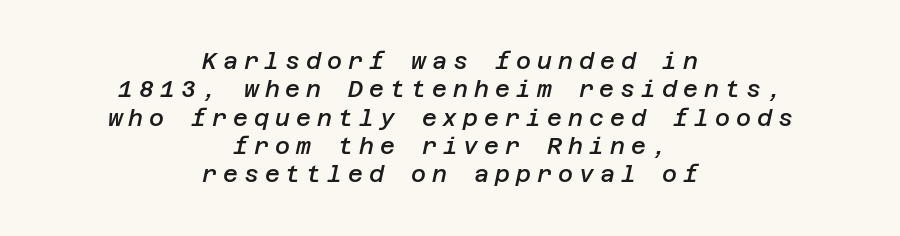
{"italic": "yes", "lean": "right", "slant_degrees": 12, "bold": "semi", "underline": "no", "align": "center", "line_spacing_ratio": 1.23, "letter_spacing": "wide", "letter_spacing_em": 0.26, "glyph_px": 23}
